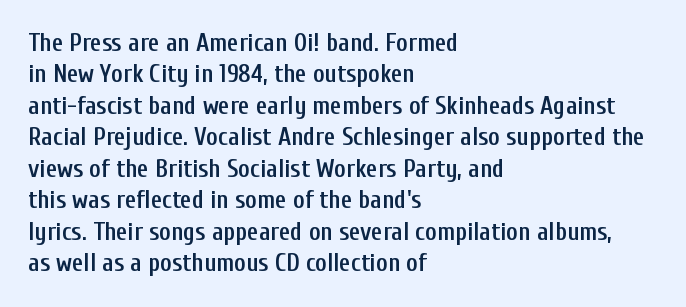
The image shows 25 px text type, upright; set left-aligned, normal line spacing (1.26x), normal letter spacing, not underlined.
